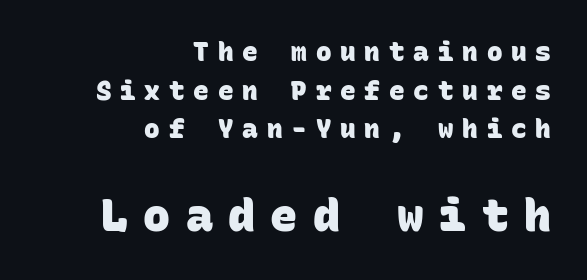
The image shows 45 px heavy sans-serif type, monospaced; set right-aligned, normal line spacing (1.49x), unusually wide letter spacing (+0.34 em), not underlined; the second (bottom) block is 1.73x larger; low stroke contrast and a large x-height.
